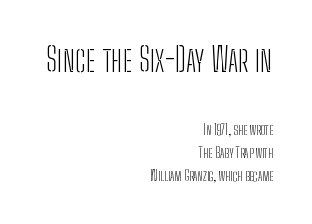
Character size in the leading block exceeds that of the trailing block. Quick note: interline space is typical. The space directly below the letters is spotless. Ink coverage per letter is moderate at most.
